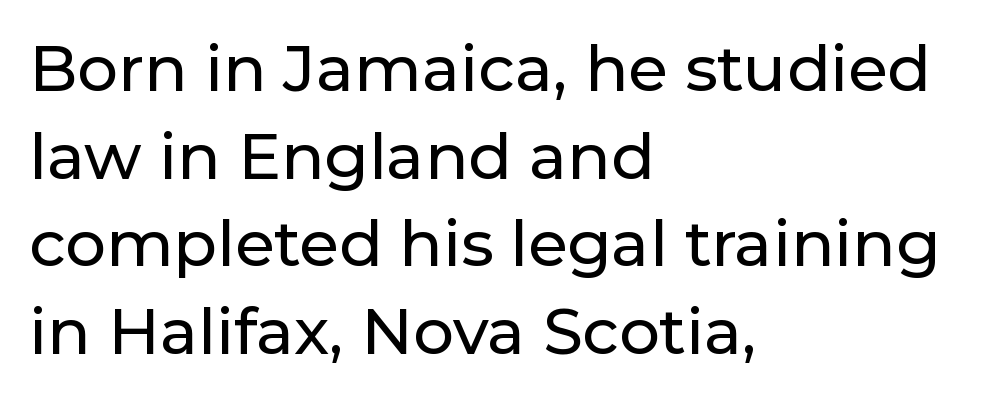
The image shows 64 px sans-serif type, upright; set left-aligned, normal line spacing (1.37x), normal letter spacing, not underlined; low stroke contrast and a medium x-height.
